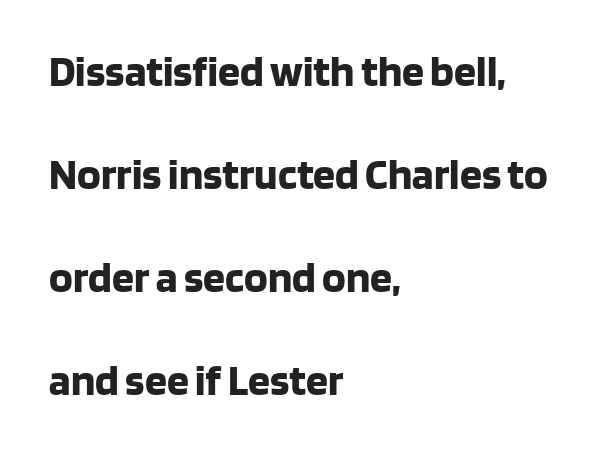
Q: Is the text bold? A: Yes.
Q: Is the text italic (slanted)? A: No, it is upright.
Q: Is the typeface a serif or a sans-serif typeface? A: Sans-serif.
Q: Is the text underlined? A: No.
Q: How is the paragraph aligned? A: Left-aligned.
Q: Is the spacing between letters normal or unusually wide? A: Normal.
Q: Is the spacing between lines tight, normal or loose? A: Loose.
Q: Width (condensed, normal, or wide)? A: Normal.
Q: Stroke contrast? A: Low.
Q: x-height? A: Large.
Q: Monospaced? A: No.
